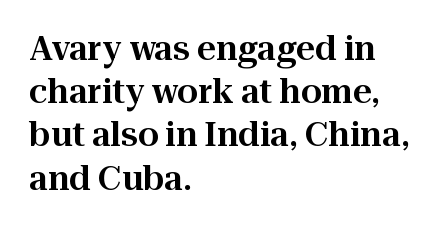
{"serif": "yes", "italic": "no", "width": "normal", "stroke_contrast": "high", "x_height": "medium", "monospaced": "no", "underline": "no", "align": "left", "line_spacing": "normal", "line_spacing_ratio": 1.31, "letter_spacing": "normal", "letter_spacing_em": 0.0, "glyph_px": 33}
